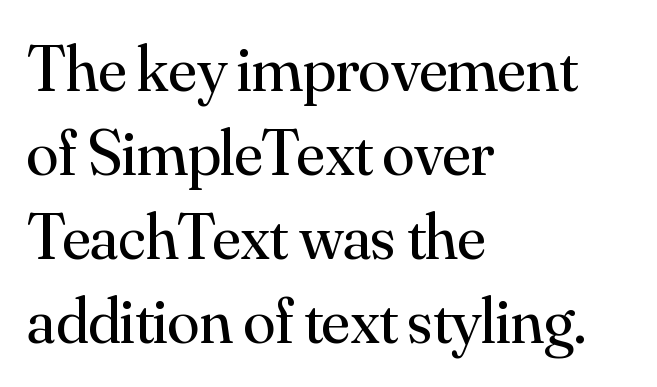
Underlining? Definitely not there. The rendering uses natural spacing where letterforms have individual widths. Typographically, this falls in the serif category. The letterforms sit shoulder to shoulder at normal distance.
